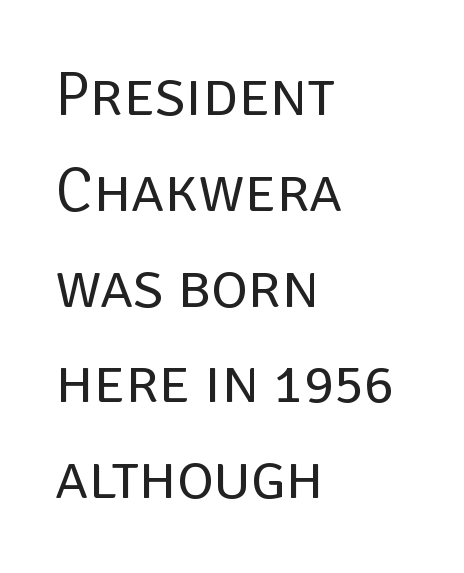
The image shows 63 px regular-weight sans-serif type, upright; set left-aligned, normal line spacing (1.52x), normal letter spacing, not underlined; low stroke contrast and a large x-height.
